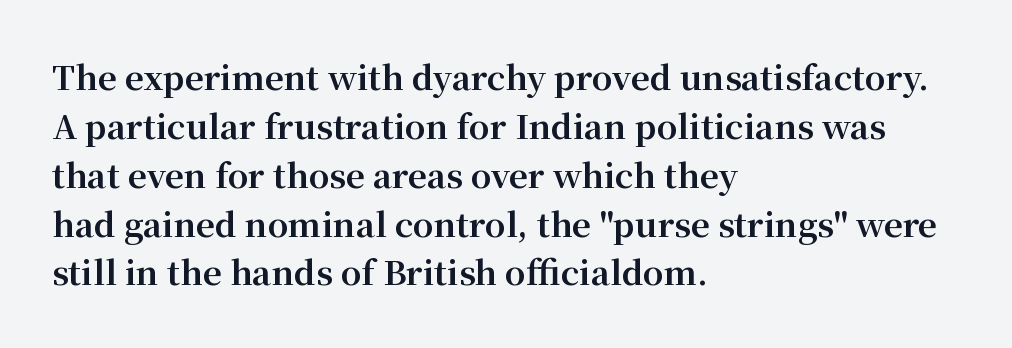
Notice how the passage keeps a crisp vertical edge on the left only. Clear beneath every line of the passage. The lettering stays uniformly vertical, giving the passage a roman look. Strokes here are thick enough to call this a true bold. Think of a printed novel: that variable character pitch is what you see here.
